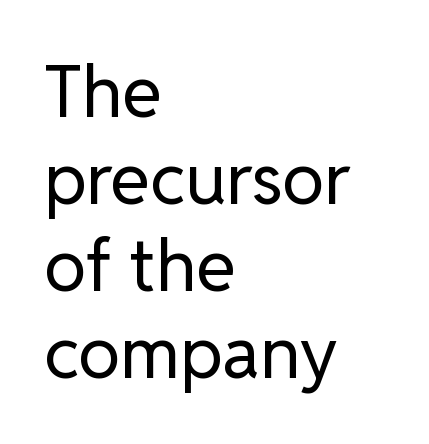
Letters have the restrained weight of plain body copy at most. Vertical strokes here are truly vertical. These lines are rendered in a variable-pitch font. Each row of text sits above clean, open space. This is sans-serif lettering, the kind often seen on screens and signage. The rag falls on the right side of this text block.
